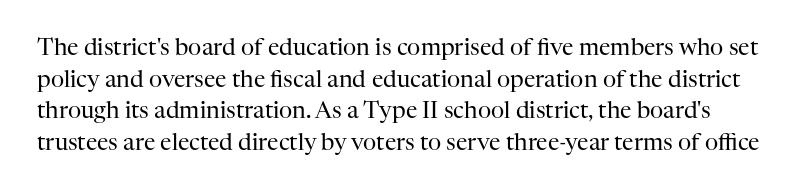
Q: Is the text bold? A: No.
Q: Is the text italic (slanted)? A: No, it is upright.
Q: Is the text underlined? A: No.
Q: Is the spacing between letters normal or unusually wide? A: Normal.
Q: Is the spacing between lines tight, normal or loose? A: Normal.
